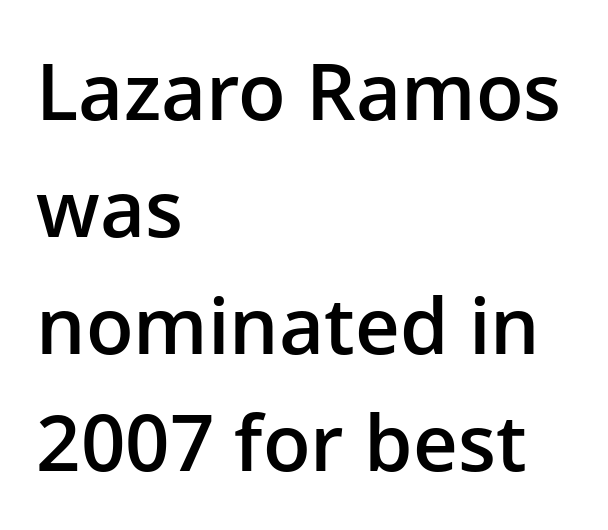
The type sits square on the baseline with zero lean. The face used here is rendered with its standard letterfit. Does the type have serifs? No, each stem ends abruptly. A fair bit of extra ink — the face is semibold, not bold.
